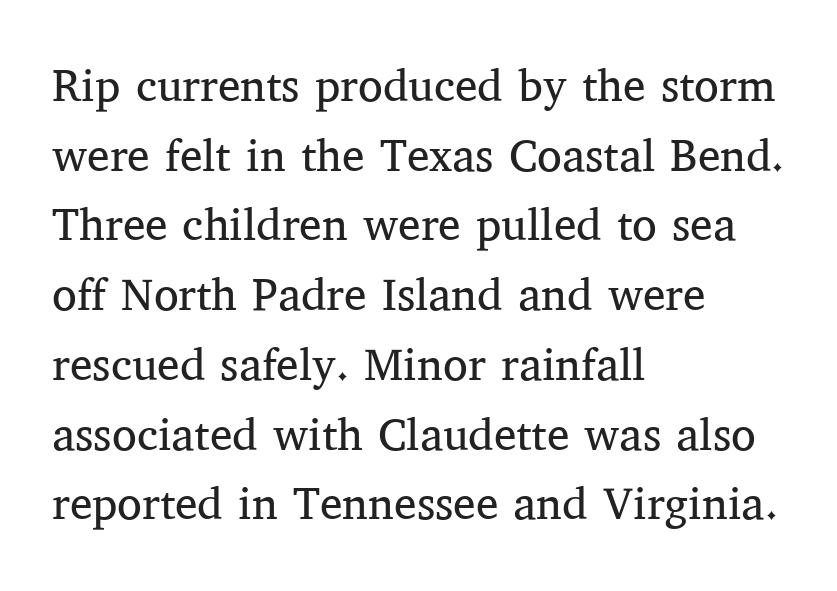
{"serif": "yes", "italic": "no", "bold": "no", "weight": "regular", "width": "normal", "stroke_contrast": "medium", "x_height": "medium", "monospaced": "no", "underline": "no", "align": "left", "line_spacing": "normal", "line_spacing_ratio": 1.55, "letter_spacing": "normal", "letter_spacing_em": 0.0, "glyph_px": 45}
